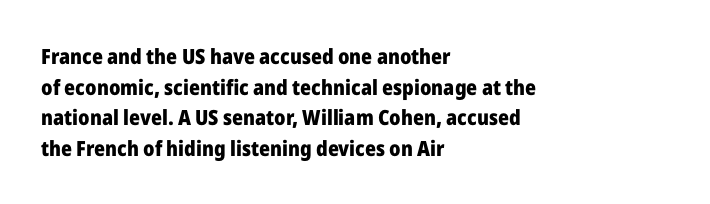
Q: Is the text bold? A: Yes.
Q: Is the text italic (slanted)? A: No, it is upright.
Q: Is the text underlined? A: No.
Q: How is the paragraph aligned? A: Left-aligned.
Q: Is the spacing between letters normal or unusually wide? A: Normal.
Q: Is the spacing between lines tight, normal or loose? A: Normal.
